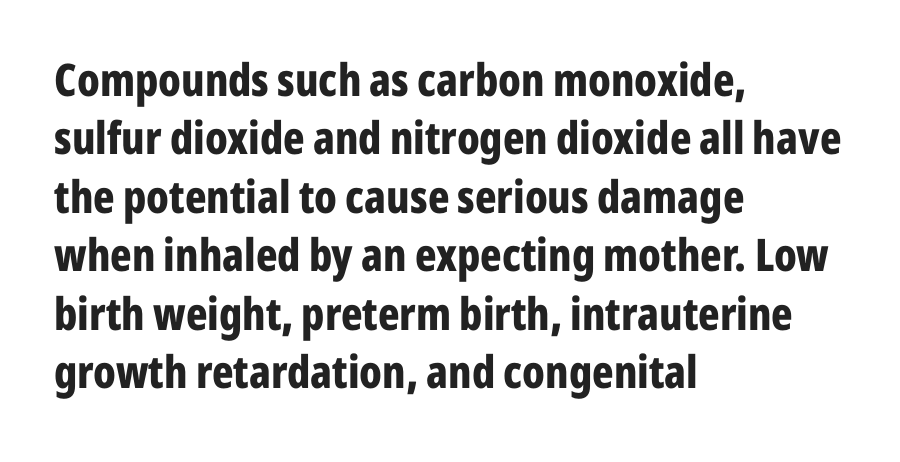
The image shows 45 px bold, condensed sans-serif type, upright; set left-aligned, normal line spacing (1.3x), normal letter spacing, not underlined; low stroke contrast and a medium x-height.
